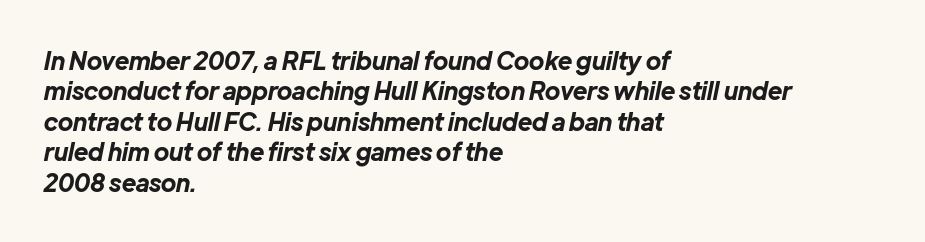
The whole block is typeset with a tilt. The face used here has the dense, thick strokes of a bold. Vertically, the passage feels balanced, rows spaced as you'd expect. Alignment: flush left. Check under the words: just untouched page.
